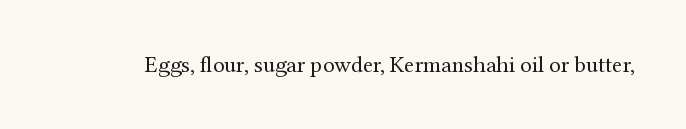
Q: Is the text bold? A: No.
Q: Is the text italic (slanted)? A: No, it is upright.
Q: Is the text underlined? A: No.
Q: Is the spacing between letters normal or unusually wide? A: Normal.
